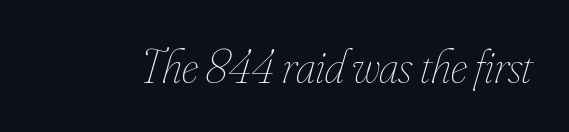
{"italic": "yes", "lean": "right", "slant_degrees": 16, "bold": "no", "weight": "thin", "width": "condensed", "stroke_contrast": "low", "x_height": "small", "monospaced": "no", "underline": "no", "letter_spacing": "normal", "letter_spacing_em": 0.0, "glyph_px": 48}
